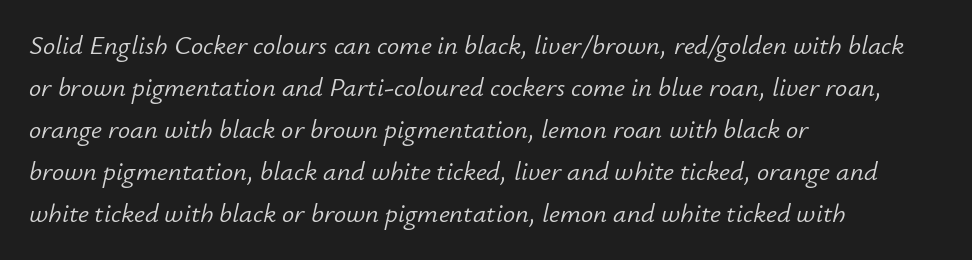
The image shows 27 px text type, italic (leaning right); set left-aligned, normal line spacing (1.56x), normal letter spacing, not underlined.
